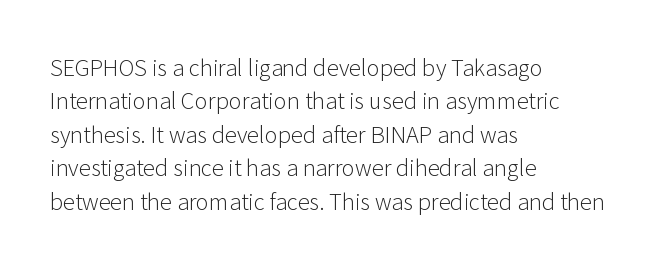
Summary of vertical rhythm: regular, with standard interline spacing. No extra ink here — the face is not bold. Quick note: not italic, upright. Horizontal alignment here is leftward, the default for most running prose.
